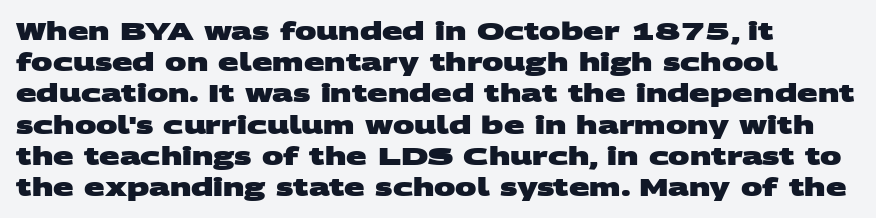
The baseline area is clear. The typesetter chose a ragged-right arrangement here. The leading is moderate, giving the passage an even texture. What weight is shown? A full bold with thick strokes. Letter spacing: default.
